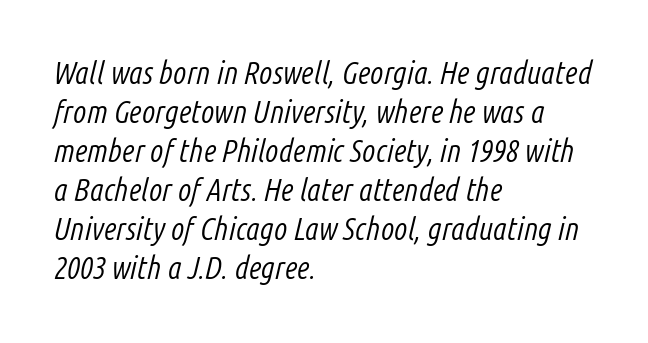
The image shows 31 px light, condensed type, italic (leaning right); set left-aligned, normal line spacing (1.26x), normal letter spacing, not underlined; low stroke contrast and a medium x-height.
